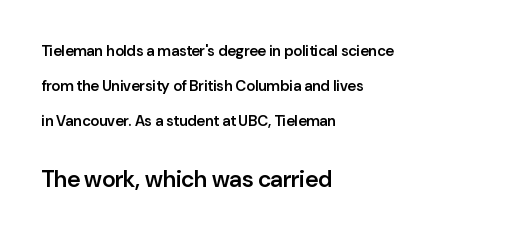
Q: Is the text bold? A: Semi-bold.
Q: Is the text italic (slanted)? A: No, it is upright.
Q: Is the text underlined? A: No.
Q: How is the paragraph aligned? A: Left-aligned.
Q: Is the spacing between letters normal or unusually wide? A: Normal.
Q: Is the spacing between lines tight, normal or loose? A: Loose.
Q: Which block of text is set in a larger size, the first (top) or the second (bottom)? A: The second (bottom) one.
